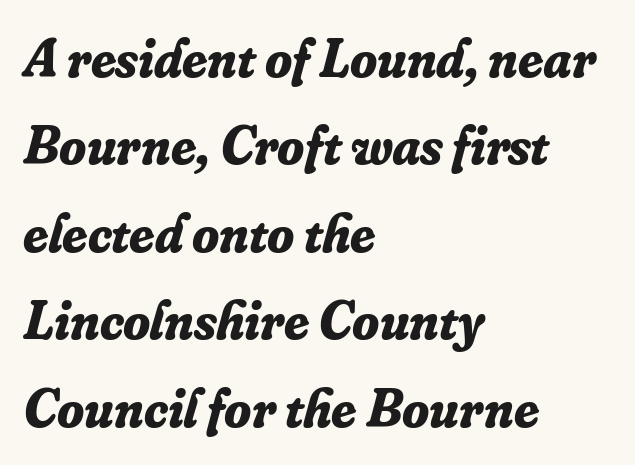
{"serif": "yes", "italic": "yes", "lean": "right", "slant_degrees": 16, "bold": "yes", "weight": "bold", "width": "normal", "stroke_contrast": "low", "x_height": "small", "monospaced": "no", "underline": "no", "align": "left", "line_spacing": "normal", "line_spacing_ratio": 1.59, "letter_spacing": "normal", "letter_spacing_em": 0.0, "glyph_px": 55}
